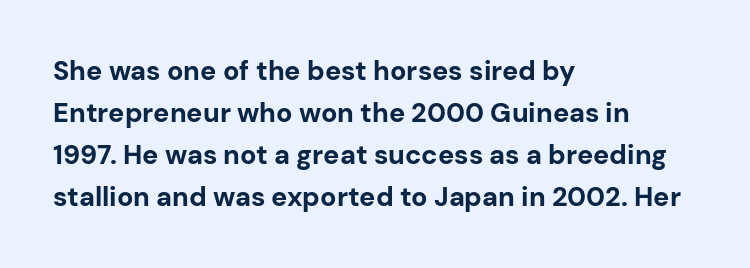
The image shows 27 px bold type, upright; set left-aligned, normal line spacing (1.55x), normal letter spacing, not underlined.
